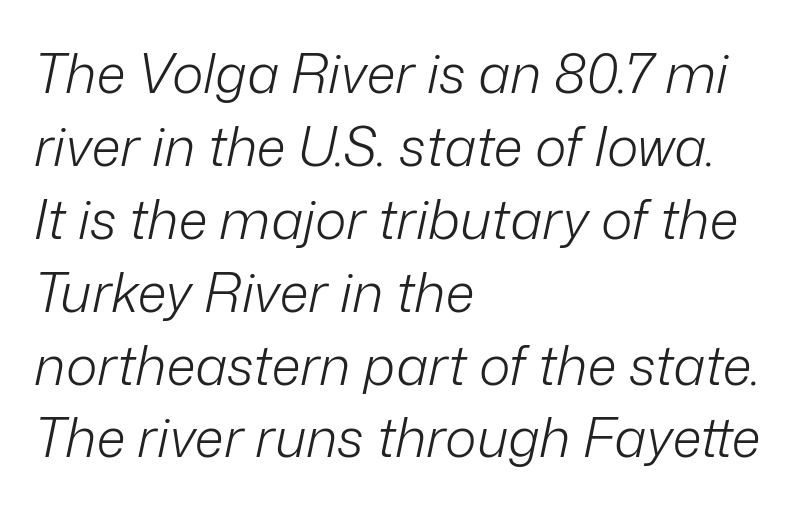
Q: Is the text bold? A: No.
Q: Is the text italic (slanted)? A: Yes, it leans right by about 12 degrees.
Q: Is the text underlined? A: No.
Q: How is the paragraph aligned? A: Left-aligned.
Q: Is the spacing between letters normal or unusually wide? A: Normal.
Q: Is the spacing between lines tight, normal or loose? A: Normal.
Q: Width (condensed, normal, or wide)? A: Normal.
Q: Stroke contrast? A: Low.
Q: x-height? A: Medium.
Q: Monospaced? A: No.
